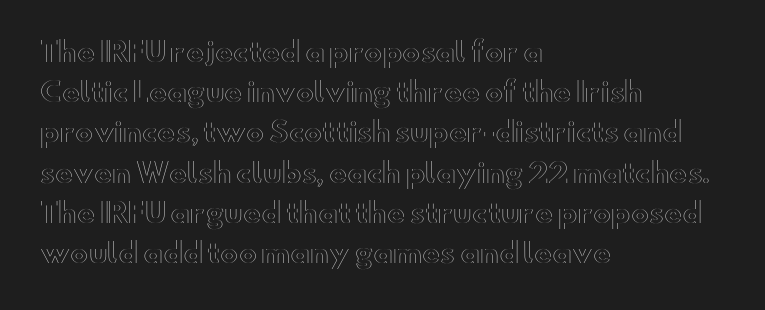
The image shows 27 px text type, upright; set left-aligned, normal line spacing (1.49x), normal letter spacing, not underlined.
